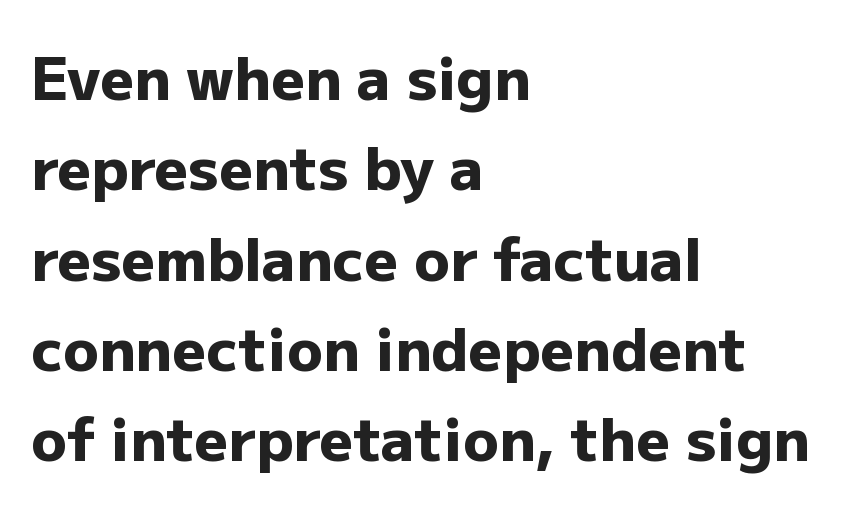
The font family rendered here belongs to the sans-serif group. The rendering anchors every line to the left-hand side. Think of a printed novel: that variable character pitch is what you see here. Heavy, bold letterforms.
